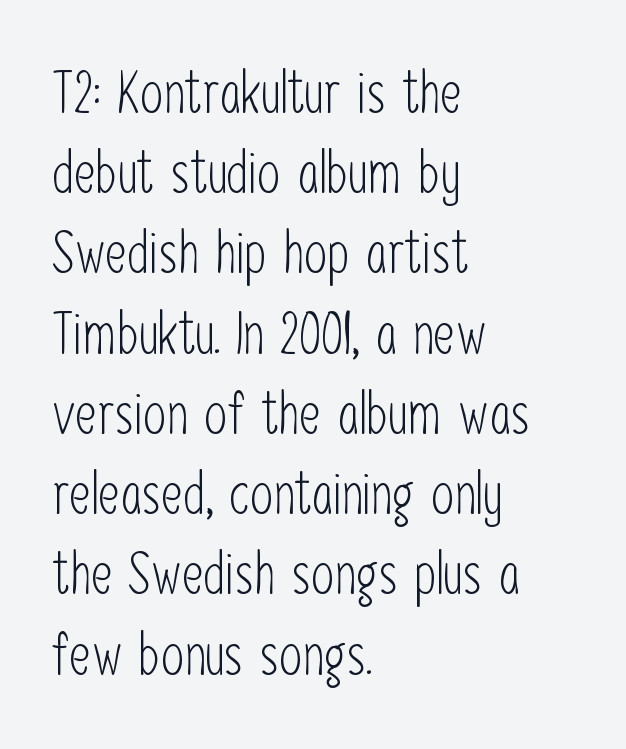
The image shows 59 px light, condensed sans-serif type, upright; set left-aligned, normal line spacing (1.36x), normal letter spacing, not underlined; low stroke contrast and a medium x-height.
